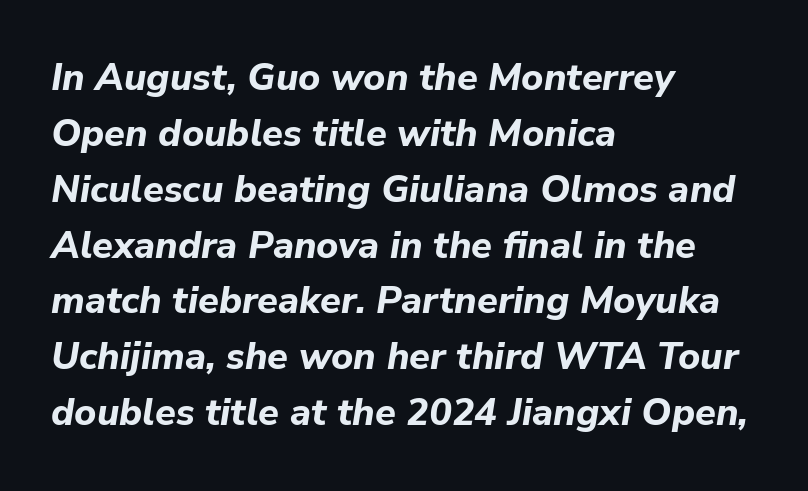
Q: Is the text bold? A: Yes.
Q: Is the text italic (slanted)? A: Yes, it leans right by about 9 degrees.
Q: Is the text underlined? A: No.
Q: How is the paragraph aligned? A: Left-aligned.
Q: Is the spacing between letters normal or unusually wide? A: Normal.
Q: Is the spacing between lines tight, normal or loose? A: Normal.
Q: Width (condensed, normal, or wide)? A: Normal.
Q: Stroke contrast? A: Low.
Q: x-height? A: Medium.
Q: Monospaced? A: No.
